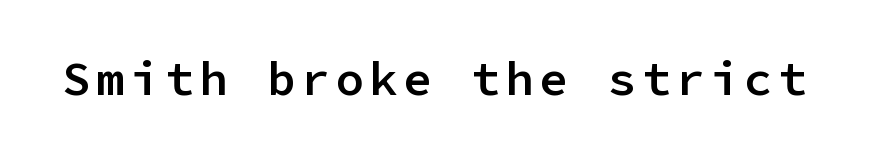
{"serif": "no", "italic": "no", "bold": "semi", "weight": "semibold", "width": "normal", "stroke_contrast": "low", "x_height": "medium", "monospaced": "yes", "underline": "no", "glyph_px": 48}
